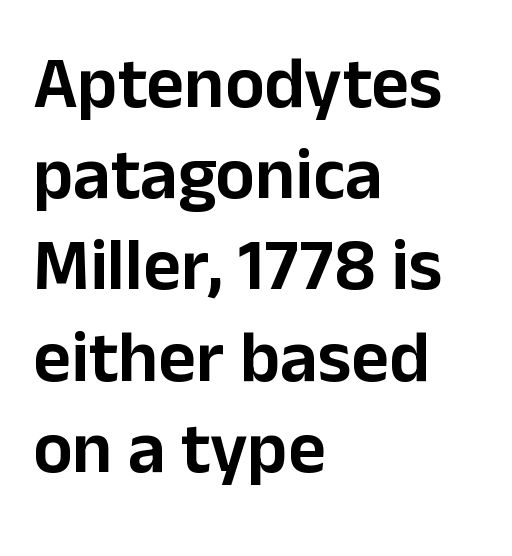
The image shows 73 px sans-serif type, upright; set left-aligned, normal line spacing (1.25x), normal letter spacing, not underlined; low stroke contrast and a medium x-height.
